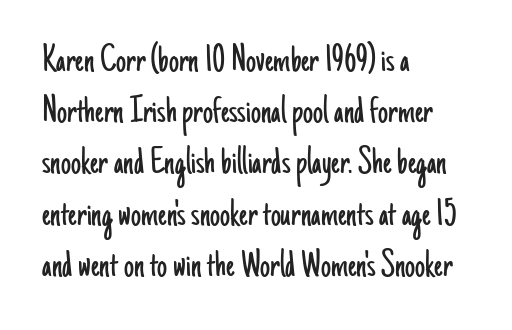
Letterform terminals end flat and unadorned throughout the passage. Where is the straight margin? On the left. The space between consecutive lines is moderate. Unlike italic type, these characters show no tilt at all.
